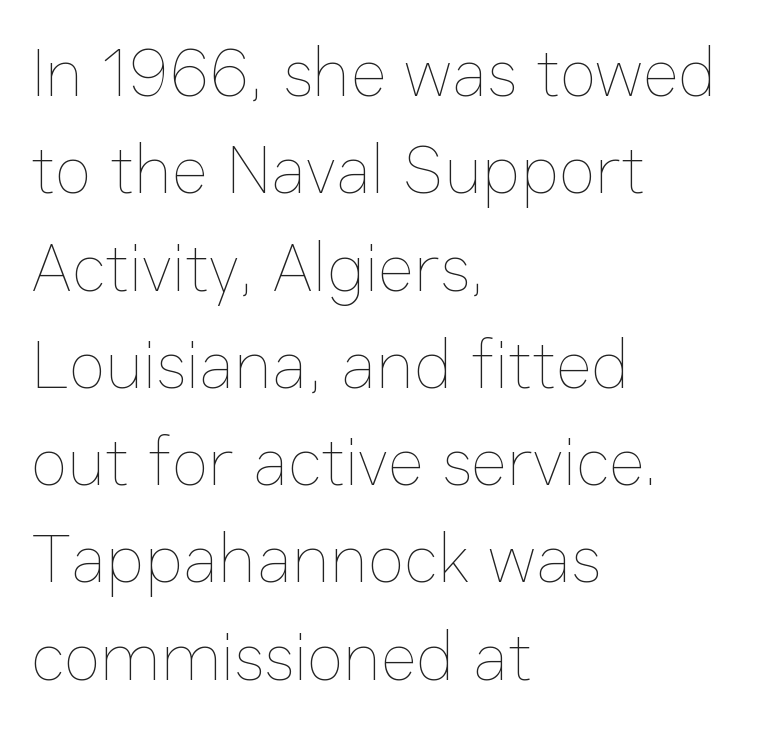
The image shows 69 px thin type, upright; set left-aligned, normal line spacing (1.41x), normal letter spacing, not underlined; low stroke contrast and a medium x-height.
